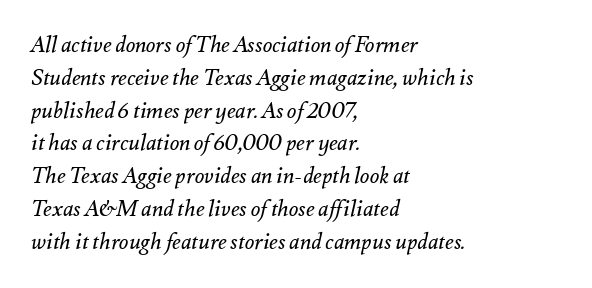
Nothing unusual about the tracking: characters are spaced as the font intends. This reads as an unemphasized weight, regular at the heaviest. The paragraph shown leans on its left margin. Does the lettering tilt? It does — this is italic. Reading down the column, the eye jumps a familiar distance to each next line.
